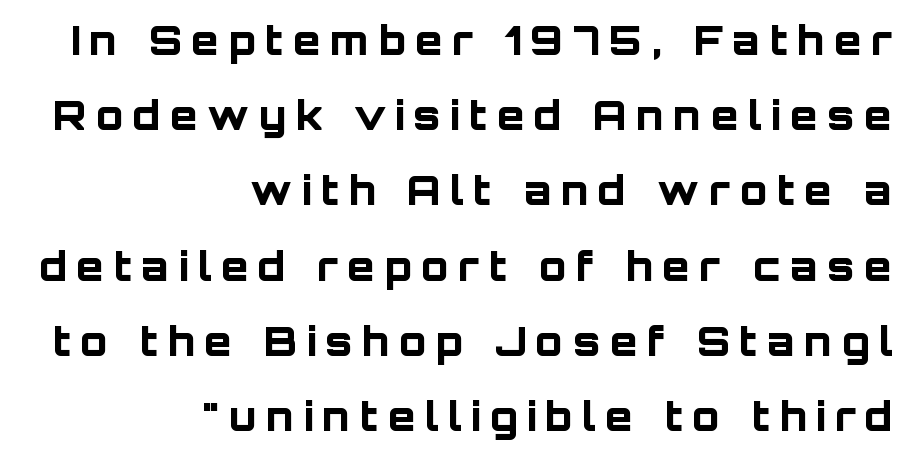
{"serif": "no", "italic": "no", "bold": "yes", "weight": "bold", "width": "normal", "stroke_contrast": "low", "x_height": "large", "monospaced": "no", "underline": "no", "align": "right", "line_spacing_ratio": 1.88, "letter_spacing": "wide", "letter_spacing_em": 0.24, "glyph_px": 40}
